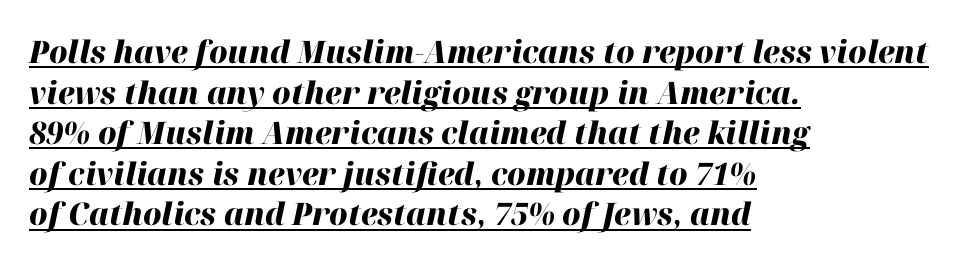
Observe the ordinary spacing: letters are neighbours, not strangers. The rendering uses natural spacing where letterforms have individual widths. This is heavy type, rendered in bold. Beneath each row of characters lies a ruled line. The setting favours the left margin, as ordinary paragraphs usually do.
